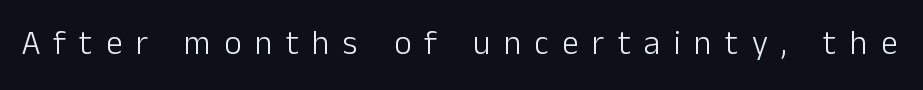
Q: Is the text bold? A: No.
Q: Is the text italic (slanted)? A: No, it is upright.
Q: Is the typeface a serif or a sans-serif typeface? A: Sans-serif.
Q: Is the text underlined? A: No.
Q: Is the spacing between letters normal or unusually wide? A: Unusually wide.
Q: Width (condensed, normal, or wide)? A: Normal.
Q: Stroke contrast? A: Low.
Q: x-height? A: Medium.
Q: Monospaced? A: No.
